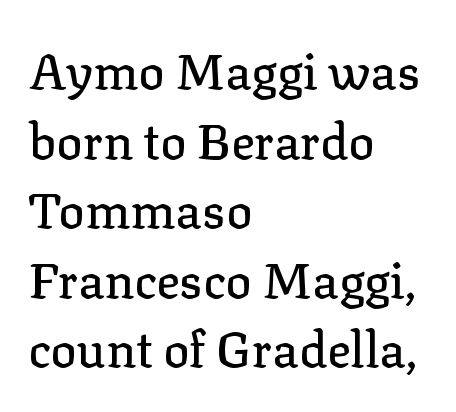
The image shows 49 px serif type, upright; set left-aligned, normal line spacing (1.42x), normal letter spacing, not underlined; low stroke contrast and a medium x-height.
